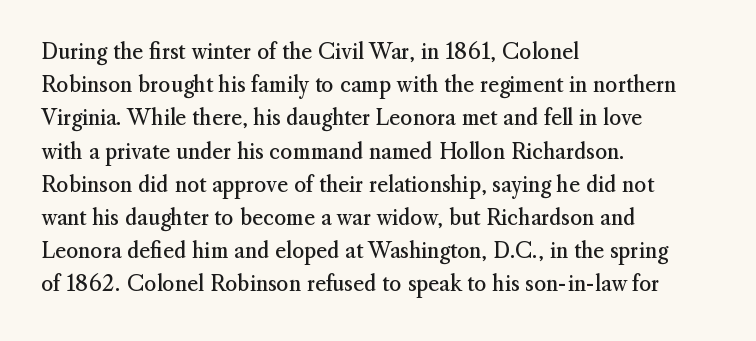
{"italic": "no", "bold": "no", "underline": "no", "align": "left", "line_spacing": "normal", "line_spacing_ratio": 1.58, "letter_spacing": "normal", "letter_spacing_em": 0.0, "glyph_px": 21}
